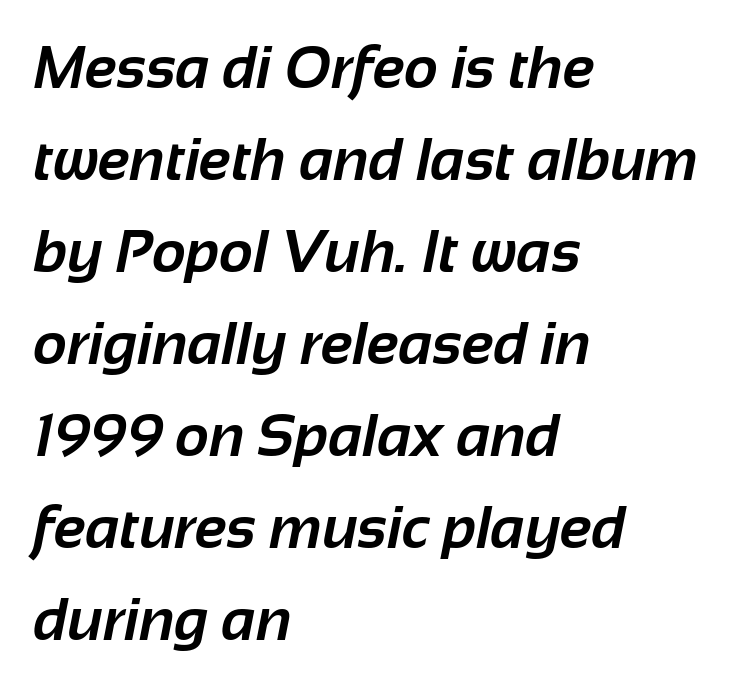
{"serif": "no", "bold": "yes", "weight": "bold", "width": "normal", "stroke_contrast": "low", "x_height": "medium", "monospaced": "no", "underline": "no", "align": "left", "line_spacing": "normal", "line_spacing_ratio": 1.56, "letter_spacing": "normal", "letter_spacing_em": 0.0, "glyph_px": 59}
